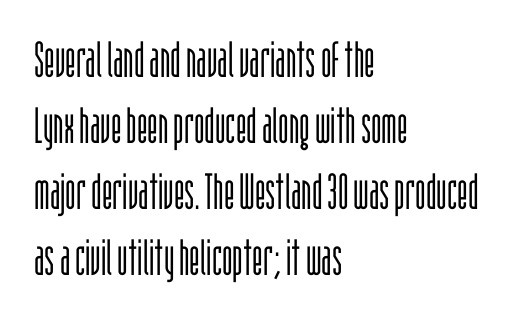
{"serif": "no", "italic": "no", "bold": "no", "weight": "light", "width": "condensed", "stroke_contrast": "low", "x_height": "large", "monospaced": "no", "underline": "no", "align": "left", "line_spacing": "normal", "line_spacing_ratio": 1.32, "letter_spacing": "normal", "letter_spacing_em": 0.0, "glyph_px": 50}
